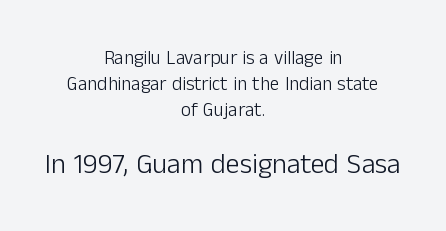
The string is rendered with underlining switched off. The rendering shows plain stroke endings on the letterforms — a sans-serif design. Think standard paragraph weight, or any step lighter than that. The passage is arranged like a title page — every line centered. Nothing unusual about the tracking: characters are spaced as the font intends. The face used here appears at its bigger size in the lower chunk.
